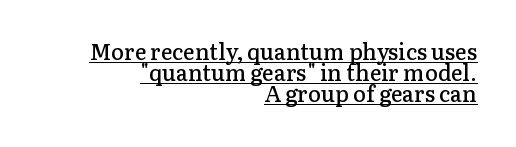
The ragged edge is on the left, which tells us the setting is flush right. The rendering uses the underline text-decoration. Emphasis by weight is partial: semibold. Tracking value appears to be zero — textbook default spacing. The block of text is dense from top to bottom, with scant space between rows.
